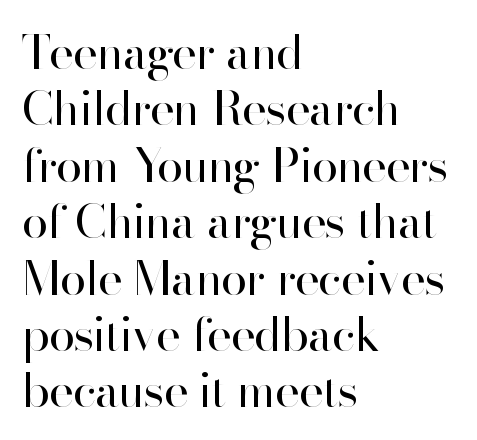
The image shows 47 px regular-weight sans-serif type, upright; set left-aligned, line spacing 1.2x, normal letter spacing, not underlined; high stroke contrast and a small x-height.
